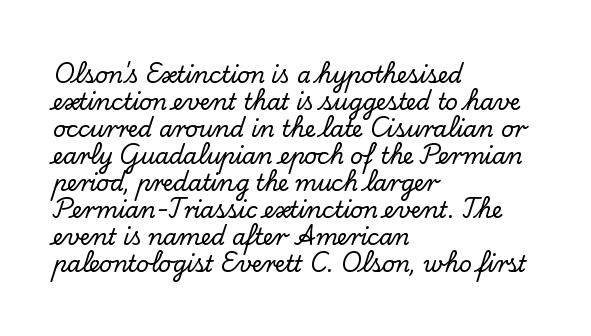
The horizontal fit of the characters is conventional and even. The typesetter chose a ragged-right arrangement here. The specimen omits any rule beneath the text block's lines.
